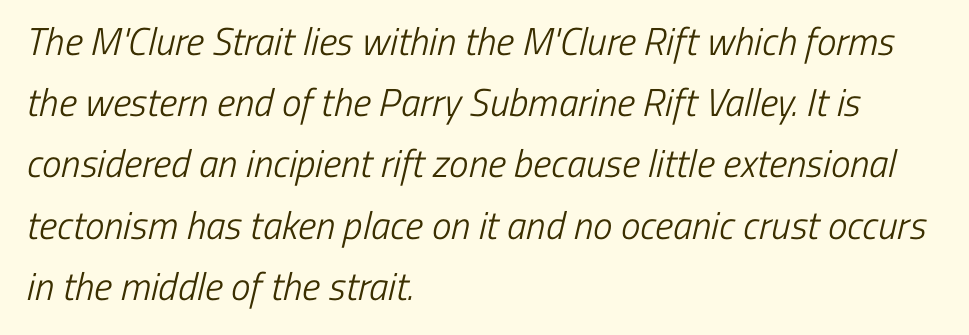
Heft: none added — not bold. Looks like regular typesetting: each glyph gets only the width it needs. Caption: standard tracking, unaltered. Which margin do the lines hug? The left one — the right edge is uneven. The typeface chosen for these lines omits serifs. Quick note: underline off.
